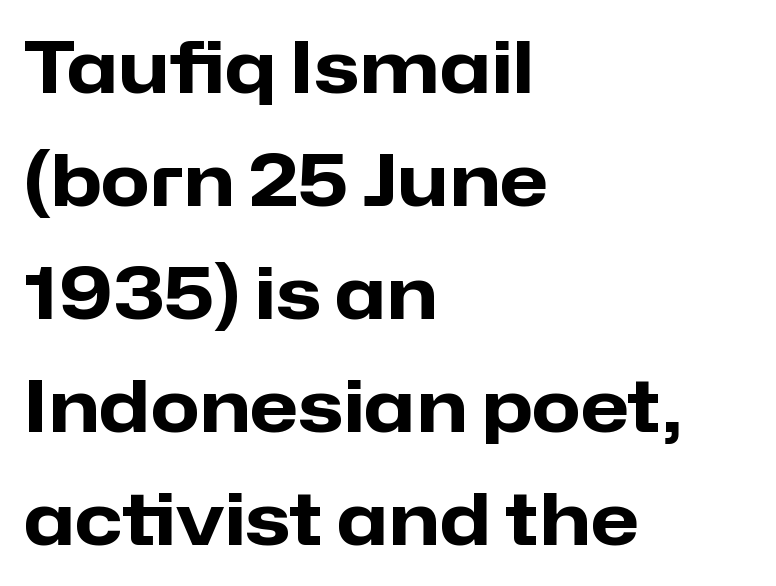
The image shows 71 px heavy sans-serif type, upright; set left-aligned, normal line spacing (1.59x), normal letter spacing, not underlined; low stroke contrast and a medium x-height.
